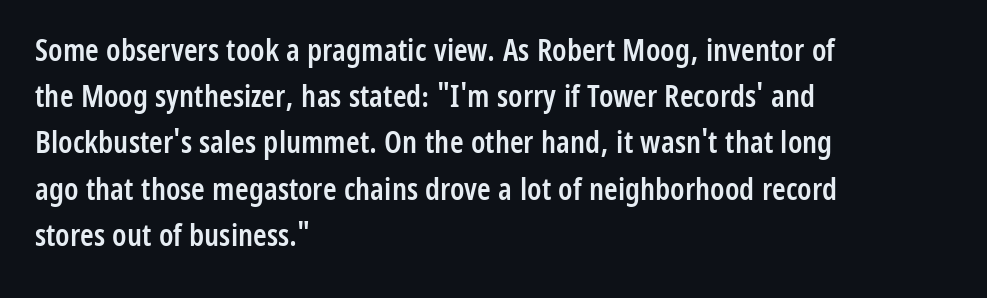
The image shows 31 px semibold, condensed sans-serif type, upright; set left-aligned, normal line spacing (1.49x), normal letter spacing, not underlined; low stroke contrast and a medium x-height.
